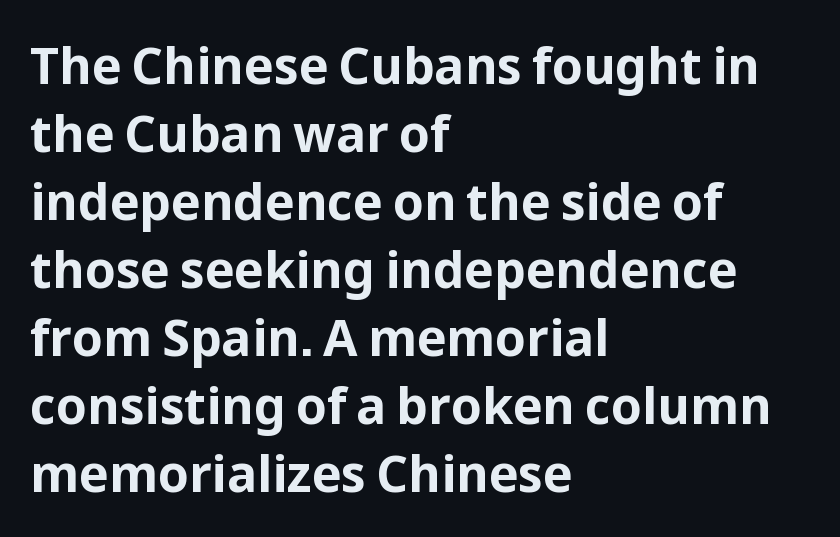
Visually the block forms a straight wall on the left and a jagged coastline on the right. The typesetting leans heavy: a genuine bold. Rendered with straight, roman letterforms. These lines are rendered in a variable-pitch font.
